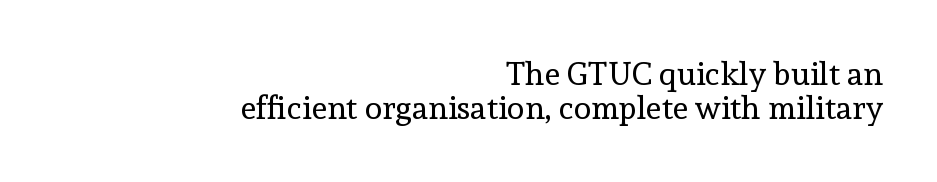
The image shows 32 px regular-weight serif type, upright; set right-aligned, tight line spacing (1.07x), normal letter spacing, not underlined; a medium x-height.
